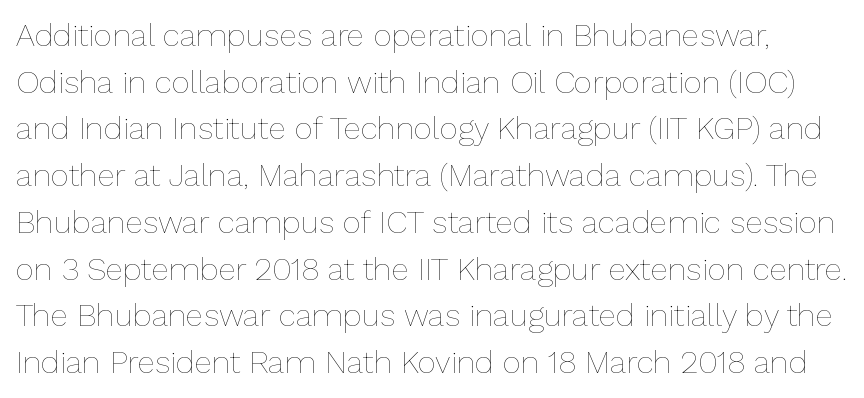
Compared with a typical body face, this is equally light or lighter still. Successive baselines arrive at the customary interval. These lines are rendered in a variable-pitch font. Italic? Not at all — the glyphs are vertical. Between one letter and the next there's only the usual sliver of space.
